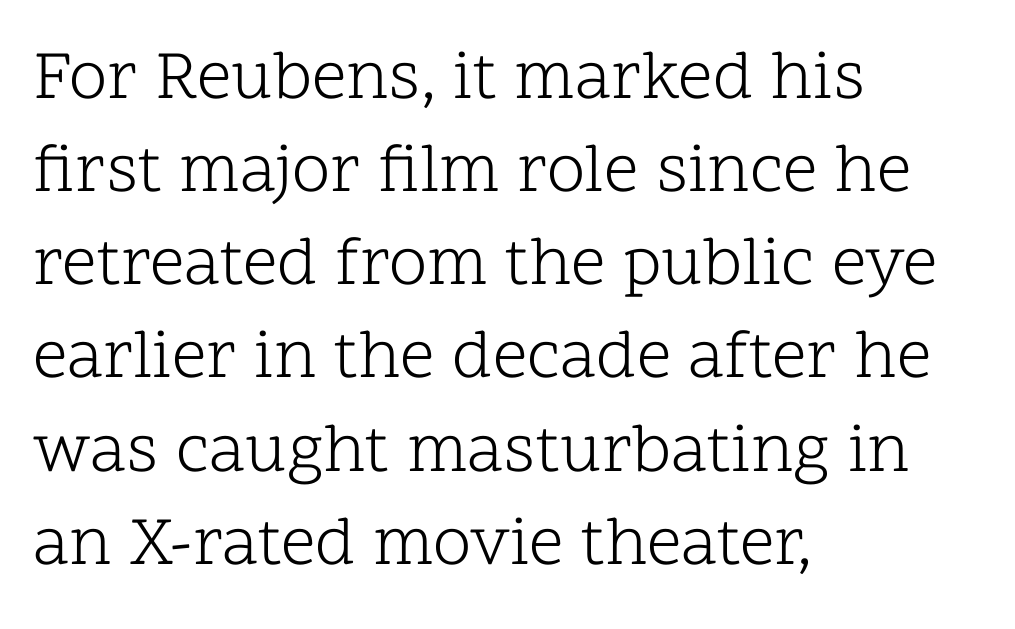
Character widths vary here, with narrow letters taking less room than wide ones. The weight would be labelled regular, book, light, or lighter still. The type sits square on the baseline with zero lean. Does the leading feel generous? No, just average. These lines stack with their left ends in a neat column. The letters carry serifs — small finishing strokes at the ends of their stems.
